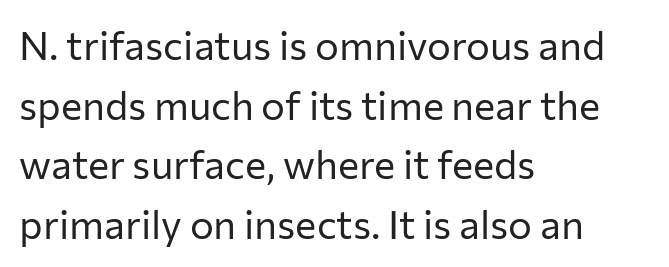
Grotesque or geometric, the face here clearly has no serifs. Does the copy run flush right? No — it runs flush left. Does the lettering tilt? It doesn't — this is upright. The line-height multiplier appears to be the usual default.
